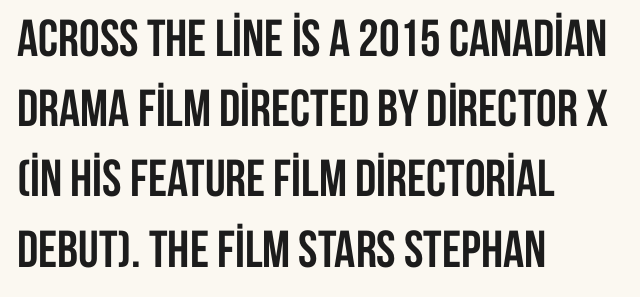
The image shows 52 px semibold, condensed sans-serif type, upright; set left-aligned, normal line spacing (1.35x), normal letter spacing, not underlined; low stroke contrast and a large x-height.
